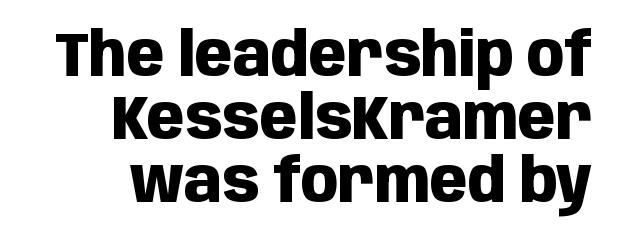
The image shows 62 px heavy, condensed sans-serif type, upright; set right-aligned, tight line spacing (1.02x), normal letter spacing, not underlined; low stroke contrast and a large x-height.
